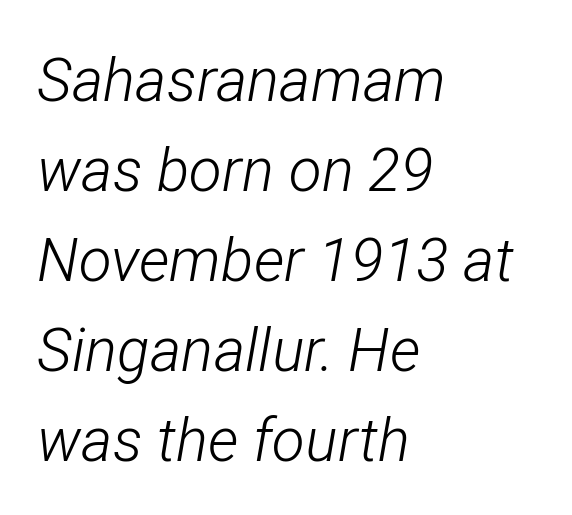
The image shows 60 px light, condensed type, italic (leaning right); set left-aligned, normal line spacing (1.5x), normal letter spacing, not underlined; low stroke contrast and a medium x-height.
